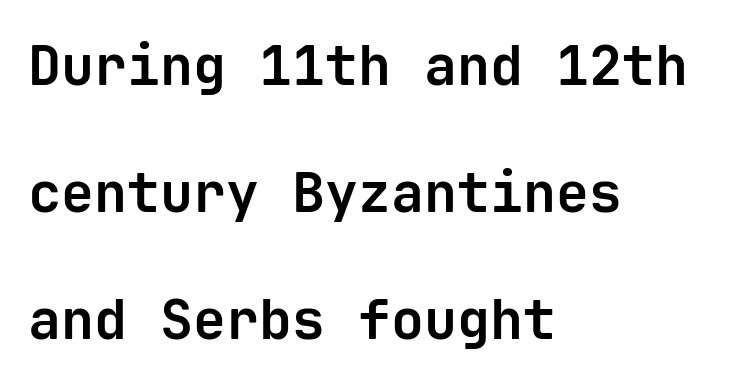
{"serif": "no", "italic": "no", "bold": "yes", "weight": "bold", "width": "normal", "stroke_contrast": "low", "x_height": "medium", "monospaced": "yes", "underline": "no", "align": "left", "line_spacing": "loose", "line_spacing_ratio": 2.31, "letter_spacing": "normal", "letter_spacing_em": 0.0, "glyph_px": 55}
